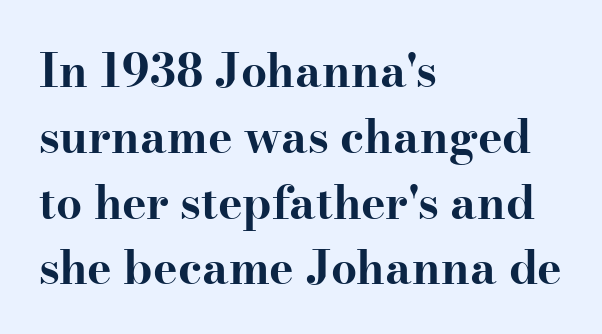
Q: Is the text bold? A: Yes.
Q: Is the text italic (slanted)? A: No, it is upright.
Q: Is the typeface a serif or a sans-serif typeface? A: Serif.
Q: Is the text underlined? A: No.
Q: How is the paragraph aligned? A: Left-aligned.
Q: Is the spacing between letters normal or unusually wide? A: Normal.
Q: Is the spacing between lines tight, normal or loose? A: Normal.
Q: Width (condensed, normal, or wide)? A: Wide.
Q: Stroke contrast? A: High.
Q: x-height? A: Small.
Q: Monospaced? A: No.
